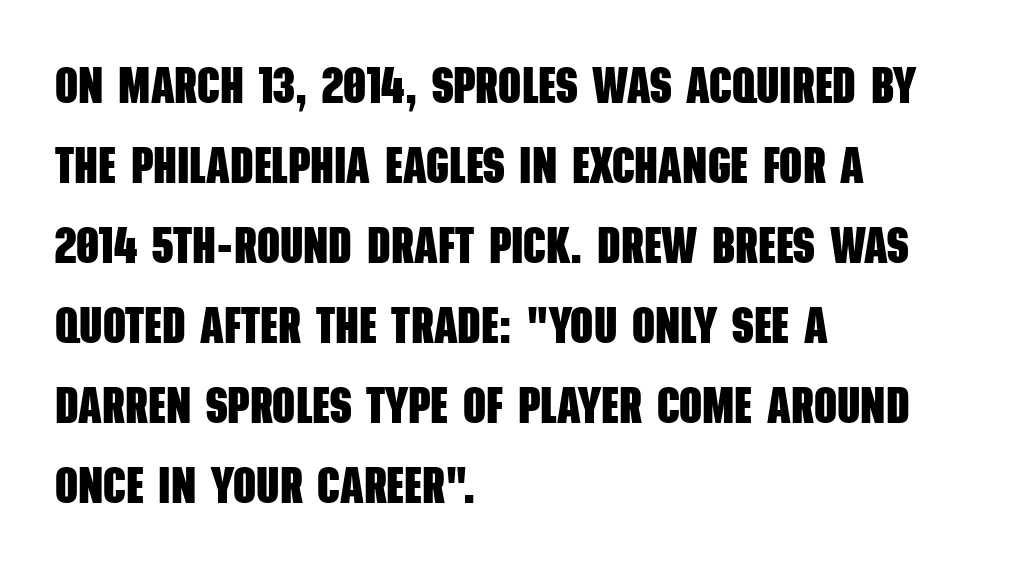
{"serif": "no", "bold": "yes", "weight": "heavy", "width": "condensed", "stroke_contrast": "low", "x_height": "large", "monospaced": "no", "underline": "no", "align": "left", "line_spacing": "normal", "line_spacing_ratio": 1.6, "letter_spacing": "normal", "letter_spacing_em": 0.0, "glyph_px": 50}
